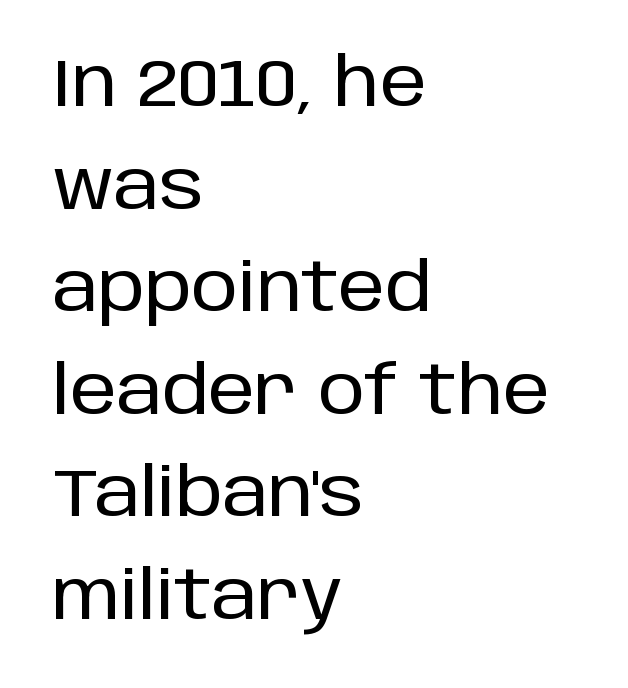
The image shows 67 px sans-serif type, upright; set left-aligned, normal line spacing (1.53x), normal letter spacing, not underlined; low stroke contrast and a large x-height.
